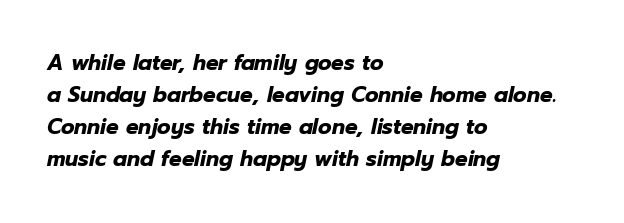
{"italic": "yes", "lean": "right", "slant_degrees": 12, "bold": "yes", "underline": "no", "align": "left", "line_spacing": "normal", "line_spacing_ratio": 1.53, "letter_spacing": "normal", "letter_spacing_em": 0.0, "glyph_px": 21}
